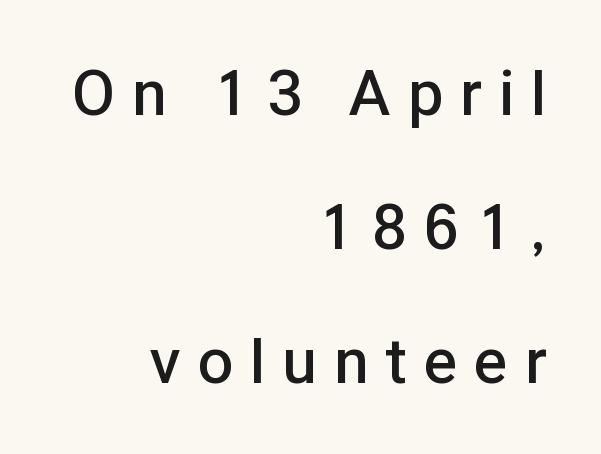
Q: Is the text bold? A: Semi-bold.
Q: Is the text italic (slanted)? A: No, it is upright.
Q: Is the typeface a serif or a sans-serif typeface? A: Sans-serif.
Q: Is the text underlined? A: No.
Q: How is the paragraph aligned? A: Right-aligned.
Q: Is the spacing between letters normal or unusually wide? A: Unusually wide.
Q: Is the spacing between lines tight, normal or loose? A: Loose.
Q: Width (condensed, normal, or wide)? A: Normal.
Q: Stroke contrast? A: Low.
Q: x-height? A: Medium.
Q: Monospaced? A: No.
